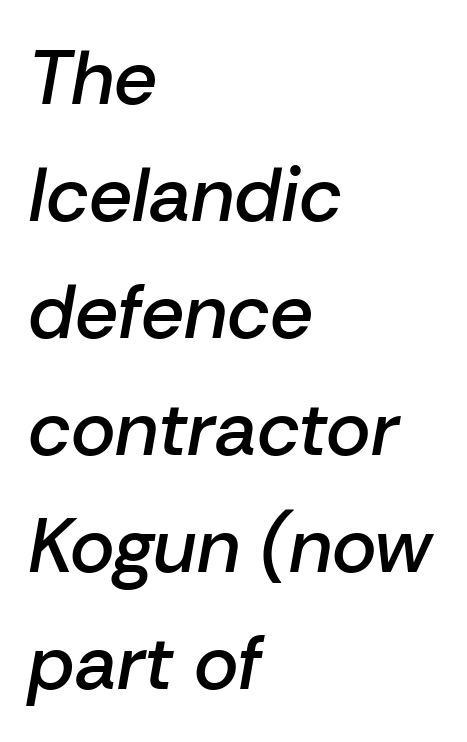
The image shows 76 px semibold type, italic (leaning right); set left-aligned, normal line spacing (1.54x), normal letter spacing, not underlined; low stroke contrast and a medium x-height.
